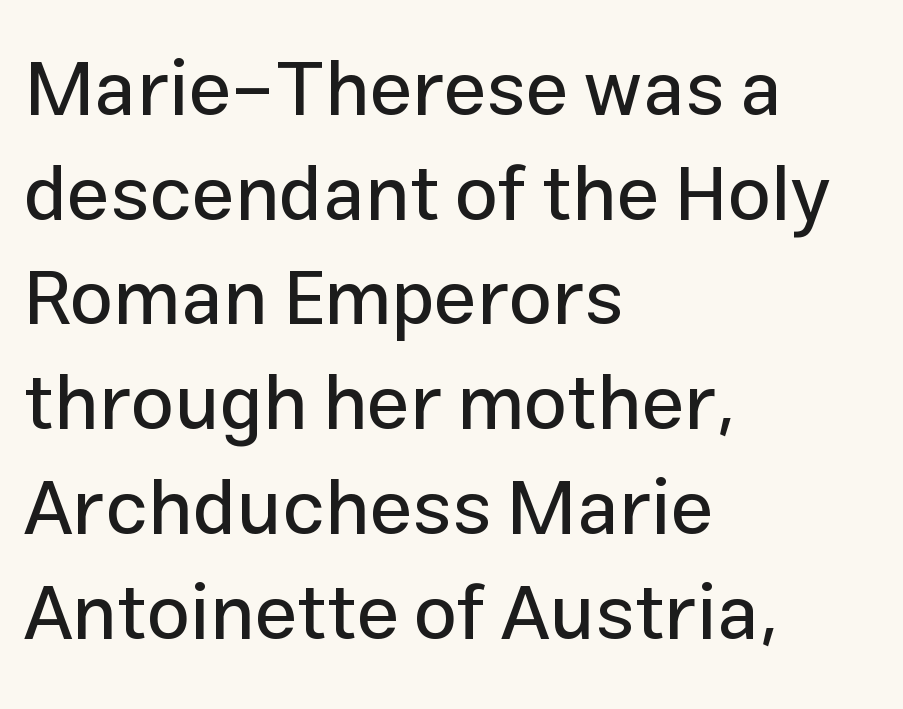
The image shows 77 px sans-serif type, upright; set left-aligned, normal line spacing (1.36x), normal letter spacing, not underlined; low stroke contrast and a medium x-height.
